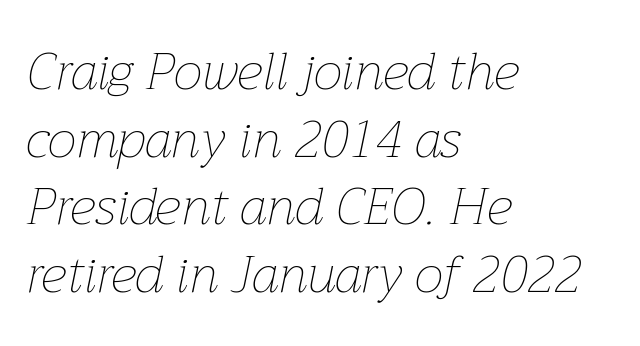
The image shows 52 px thin type, italic (leaning right); set left-aligned, normal line spacing (1.3x), normal letter spacing, not underlined; low stroke contrast and a medium x-height.
